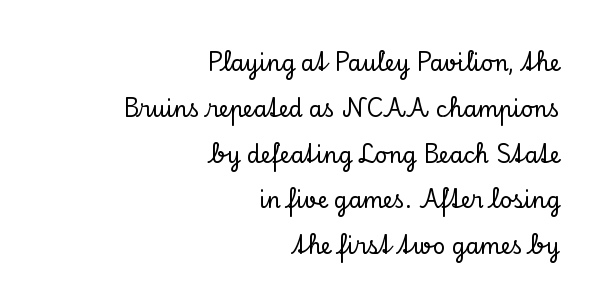
The image shows 22 px text type, upright; set right-aligned, loose line spacing (2.08x), normal letter spacing, not underlined.
